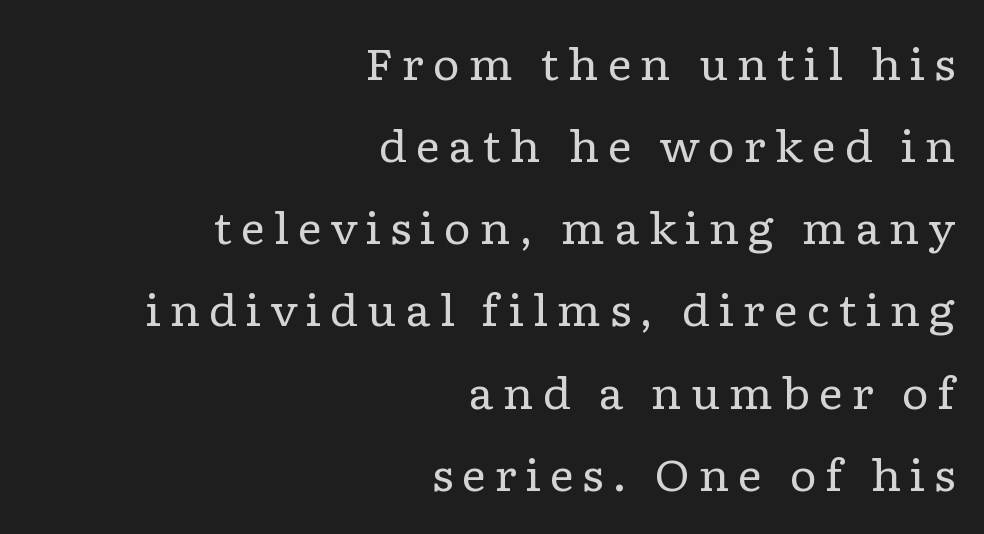
Q: Is the text bold? A: No.
Q: Is the text italic (slanted)? A: No, it is upright.
Q: Is the typeface a serif or a sans-serif typeface? A: Serif.
Q: Is the text underlined? A: No.
Q: How is the paragraph aligned? A: Right-aligned.
Q: Is the spacing between lines tight, normal or loose? A: Loose.
Q: Width (condensed, normal, or wide)? A: Wide.
Q: Stroke contrast? A: Low.
Q: x-height? A: Medium.
Q: Monospaced? A: No.
